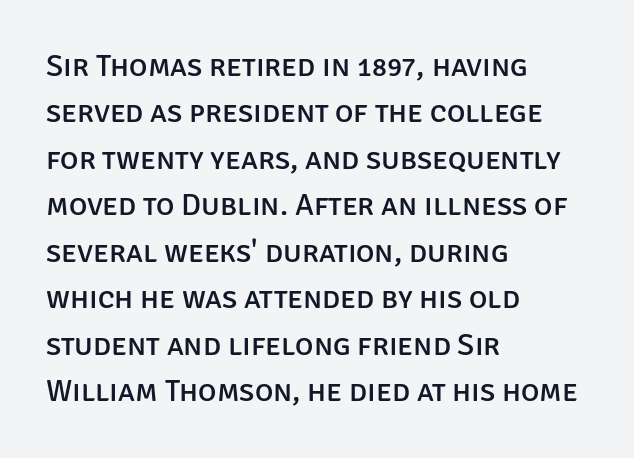
{"serif": "no", "italic": "no", "width": "normal", "stroke_contrast": "low", "x_height": "large", "monospaced": "no", "underline": "no", "align": "left", "line_spacing": "normal", "line_spacing_ratio": 1.5, "letter_spacing": "normal", "letter_spacing_em": 0.0, "glyph_px": 31}
